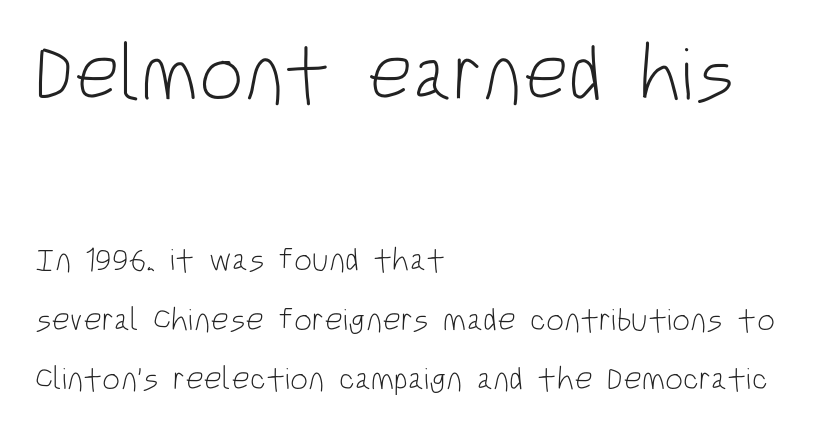
{"serif": "no", "italic": "no", "bold": "no", "weight": "light", "width": "condensed", "stroke_contrast": "low", "x_height": "large", "monospaced": "no", "underline": "no", "align": "left", "line_spacing_ratio": 1.85, "letter_spacing": "normal", "letter_spacing_em": 0.0, "larger_block": "first", "size_ratio": 2.47, "glyph_px": 79}
